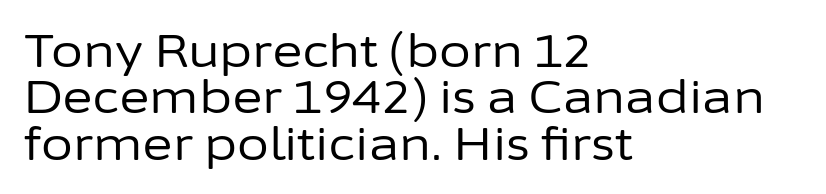
The image shows 46 px regular-weight sans-serif type, upright; set left-aligned, tight line spacing (1.01x), normal letter spacing, not underlined; low stroke contrast and a medium x-height.
